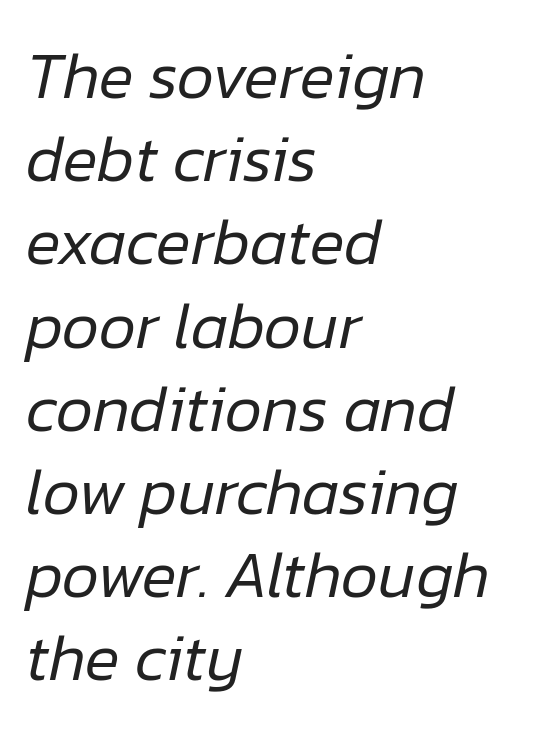
{"italic": "yes", "lean": "right", "slant_degrees": 12, "bold": "no", "weight": "regular", "width": "normal", "stroke_contrast": "low", "x_height": "medium", "monospaced": "no", "underline": "no", "align": "left", "line_spacing": "normal", "line_spacing_ratio": 1.28, "letter_spacing": "normal", "letter_spacing_em": 0.0, "glyph_px": 65}
